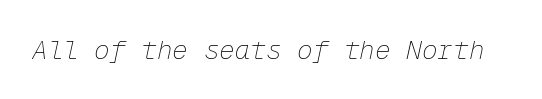
Q: Is the text bold? A: No.
Q: Is the text italic (slanted)? A: Yes, it leans right by about 12 degrees.
Q: Is the text underlined? A: No.
Q: Is the spacing between letters normal or unusually wide? A: Normal.
